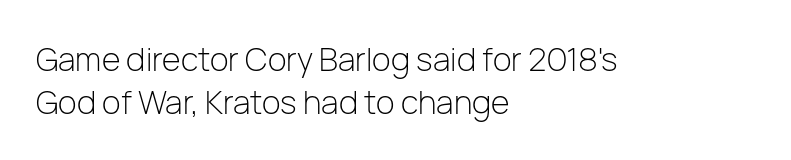
Underlining? Definitely not there. Visually the block forms a straight wall on the left and a jagged coastline on the right. Proportional: the letters do not fall into vertical columns. Horizontal bands of white between lines are of average thickness.
